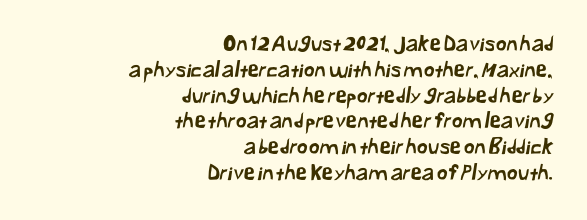
The image shows 21 px text type; set right-aligned, line spacing 1.23x, normal letter spacing, not underlined.
